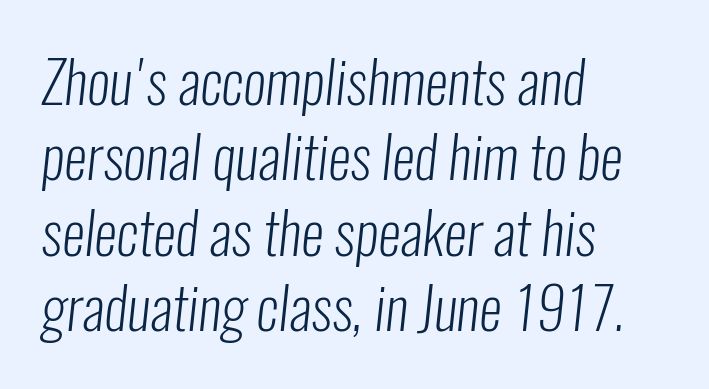
Think of a printed novel: that variable character pitch is what you see here. Check where the strokes stop: nothing finishes them off — pure sans. A clean baseline with only descenders dipping below it. Vertical stems look standard width or narrower in stroke. Alignment: flush left. The line texture is even and compact thanks to regular tracking.
